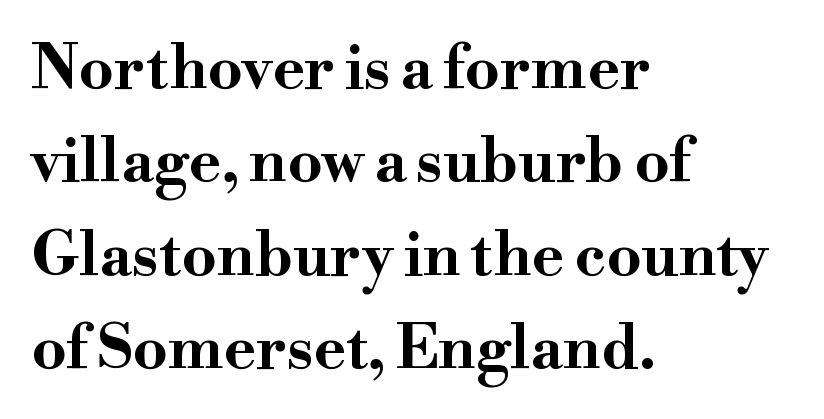
The image shows 61 px bold, wide serif type, upright; set left-aligned, normal line spacing (1.53x), normal letter spacing, not underlined; high stroke contrast and a small x-height.
